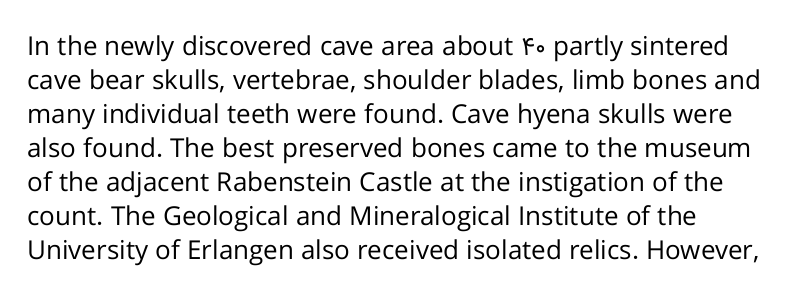
Q: Is the text bold? A: No.
Q: Is the text italic (slanted)? A: No, it is upright.
Q: Is the text underlined? A: No.
Q: Is the spacing between letters normal or unusually wide? A: Normal.
Q: Is the spacing between lines tight, normal or loose? A: Normal.
